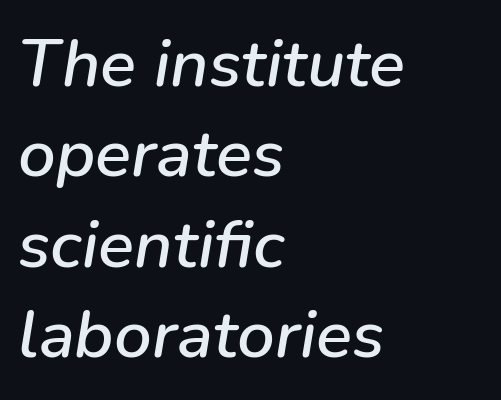
{"italic": "yes", "lean": "right", "slant_degrees": 9, "width": "normal", "stroke_contrast": "low", "x_height": "medium", "monospaced": "no", "underline": "no", "align": "left", "line_spacing": "normal", "line_spacing_ratio": 1.35, "letter_spacing": "normal", "letter_spacing_em": 0.0, "glyph_px": 67}
